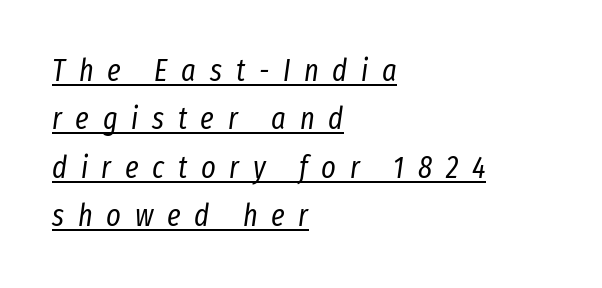
The image shows 31 px regular-weight, condensed type, italic (leaning right); set left-aligned, normal line spacing (1.56x), unusually wide letter spacing (+0.44 em), underlined; low stroke contrast and a medium x-height.
